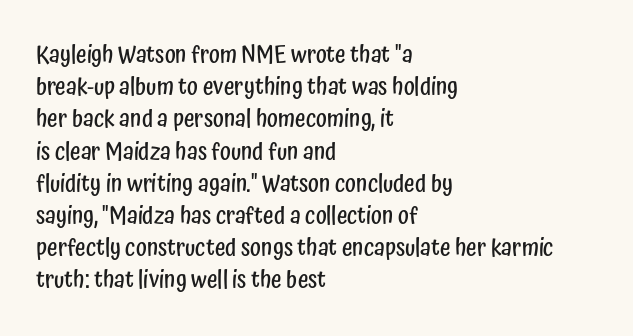
{"italic": "no", "bold": "semi", "underline": "no", "align": "left", "line_spacing": "normal", "line_spacing_ratio": 1.4, "letter_spacing": "normal", "letter_spacing_em": 0.0, "glyph_px": 23}
